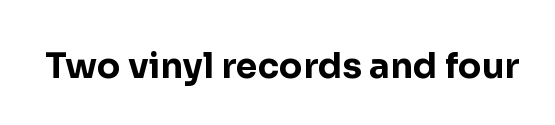
The image shows 35 px bold sans-serif type, upright; set normal letter spacing, not underlined; low stroke contrast and a medium x-height.
